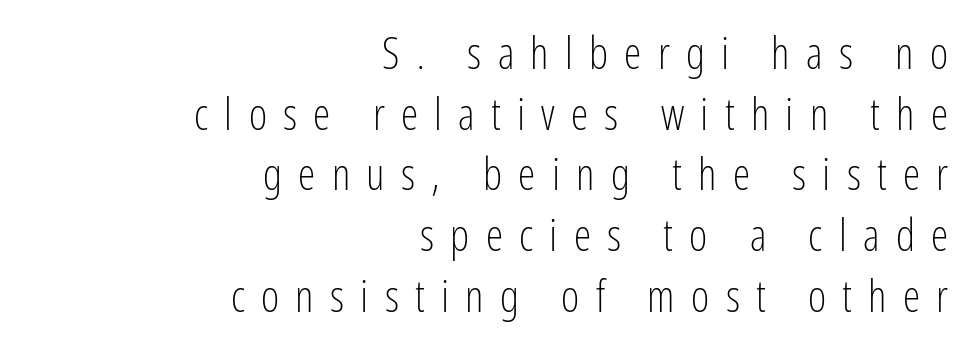
Letters rest on an invisible, unmarked baseline. On a weight scale, this lands at 450 or below. Notice how the stems are strictly vertical — no italics here. The designer left line spacing at the default. Serifs: no, the terminals of the letterforms are clean.
